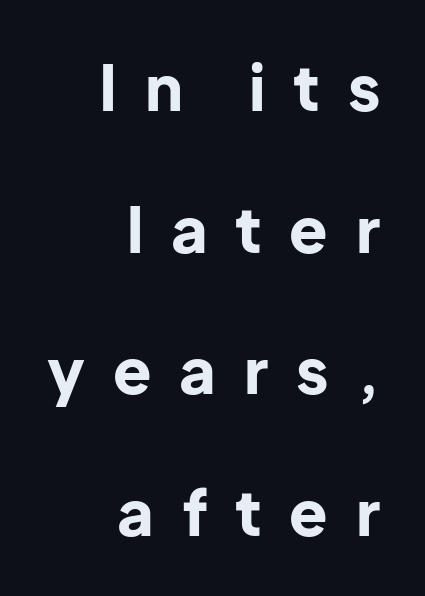
{"serif": "no", "italic": "no", "bold": "yes", "weight": "bold", "width": "normal", "stroke_contrast": "low", "x_height": "medium", "monospaced": "no", "underline": "no", "align": "right", "line_spacing": "loose", "line_spacing_ratio": 2.25, "letter_spacing": "wide", "letter_spacing_em": 0.44, "glyph_px": 63}
